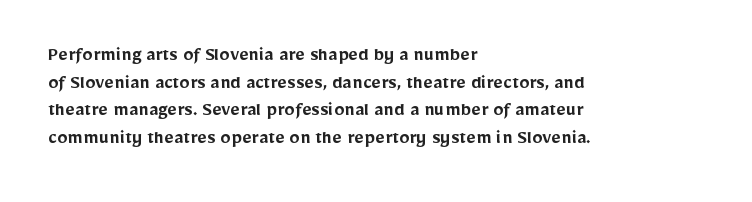
Q: Is the text bold? A: Semi-bold.
Q: Is the text italic (slanted)? A: No, it is upright.
Q: Is the text underlined? A: No.
Q: How is the paragraph aligned? A: Left-aligned.
Q: Is the spacing between letters normal or unusually wide? A: Normal.
Q: Is the spacing between lines tight, normal or loose? A: Normal.
